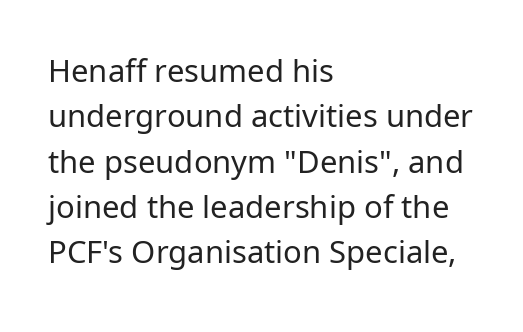
{"serif": "no", "italic": "no", "bold": "no", "weight": "regular", "width": "normal", "stroke_contrast": "low", "x_height": "medium", "monospaced": "no", "underline": "no", "align": "left", "line_spacing": "normal", "line_spacing_ratio": 1.46, "letter_spacing": "normal", "letter_spacing_em": 0.0, "glyph_px": 31}
